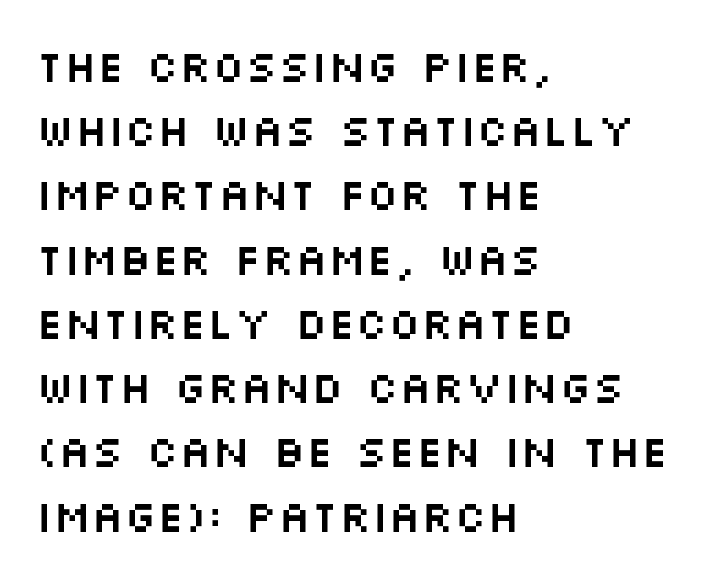
Vertical spacing — default. Nothing unusual about the tracking: characters are spaced as the font intends. Character widths vary here, with narrow letters taking less room than wide ones. Vertical strokes here are truly vertical. Notice how the passage keeps a crisp vertical edge on the left only. The designer went with a sans here, leaving each stem footless.
